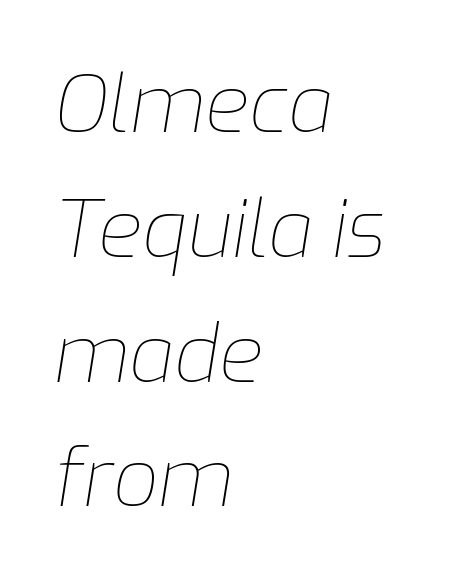
Q: Is the text bold? A: No.
Q: Is the text italic (slanted)? A: Yes, it leans right by about 9 degrees.
Q: Is the text underlined? A: No.
Q: How is the paragraph aligned? A: Left-aligned.
Q: Is the spacing between letters normal or unusually wide? A: Normal.
Q: Is the spacing between lines tight, normal or loose? A: Normal.
Q: Width (condensed, normal, or wide)? A: Normal.
Q: Stroke contrast? A: Low.
Q: x-height? A: Medium.
Q: Monospaced? A: No.
